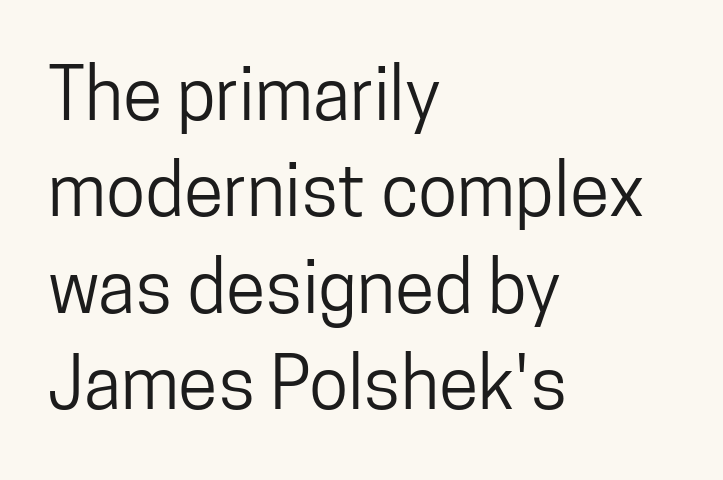
{"serif": "no", "italic": "no", "width": "condensed", "stroke_contrast": "low", "x_height": "medium", "monospaced": "no", "underline": "no", "align": "left", "line_spacing": "normal", "line_spacing_ratio": 1.34, "letter_spacing": "normal", "letter_spacing_em": 0.0, "glyph_px": 72}
